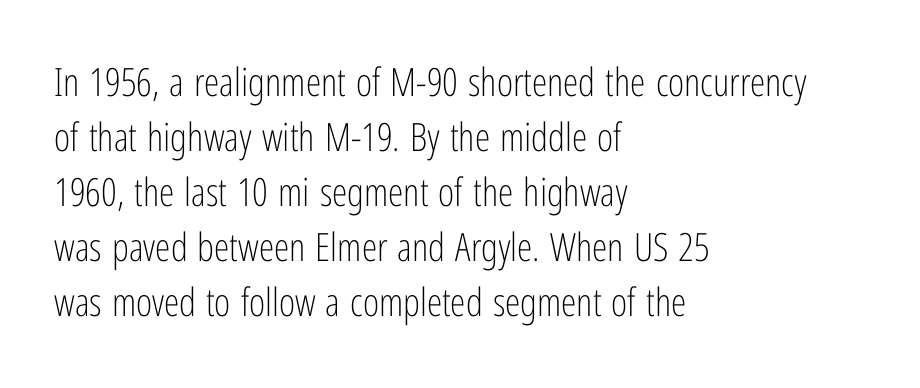
{"serif": "no", "italic": "no", "bold": "no", "weight": "light", "width": "condensed", "stroke_contrast": "low", "x_height": "medium", "monospaced": "no", "underline": "no", "align": "left", "line_spacing": "normal", "line_spacing_ratio": 1.41, "letter_spacing": "normal", "letter_spacing_em": 0.0, "glyph_px": 39}
